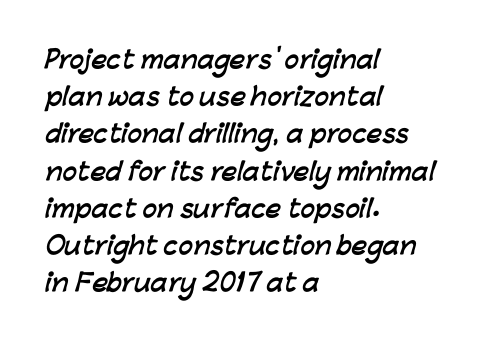
{"bold": "yes", "underline": "no", "align": "left", "line_spacing": "normal", "line_spacing_ratio": 1.55, "letter_spacing": "normal", "letter_spacing_em": 0.0, "glyph_px": 24}
